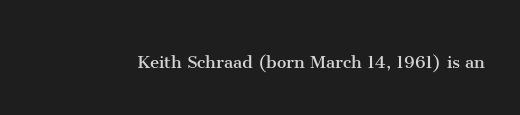
{"italic": "no", "bold": "no", "underline": "no", "letter_spacing": "normal", "letter_spacing_em": 0.0, "glyph_px": 21}
